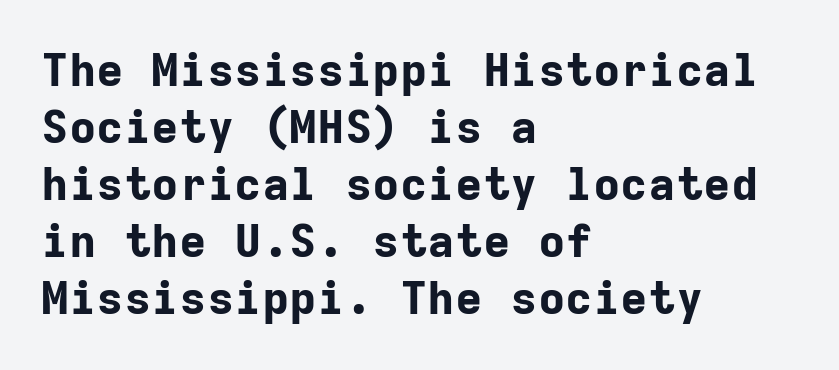
Think of a typewriter: that constant character pitch is what you see here. Classification — sans serif. Emphasis by weight is at full strength: bold. Line beginnings align vertically; line endings do not. Here the glyphs are tracked normally, forming tight word shapes.
